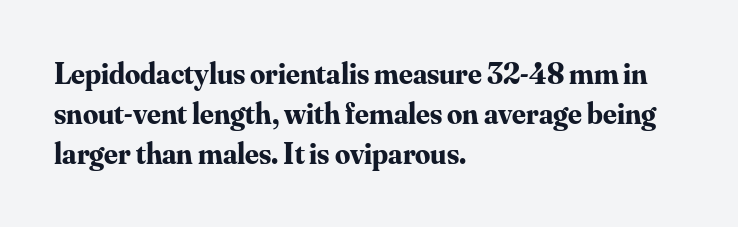
{"serif": "yes", "italic": "no", "bold": "yes", "weight": "bold", "width": "normal", "stroke_contrast": "medium", "x_height": "small", "monospaced": "no", "underline": "no", "align": "left", "line_spacing": "normal", "line_spacing_ratio": 1.34, "letter_spacing": "normal", "letter_spacing_em": 0.0, "glyph_px": 30}
